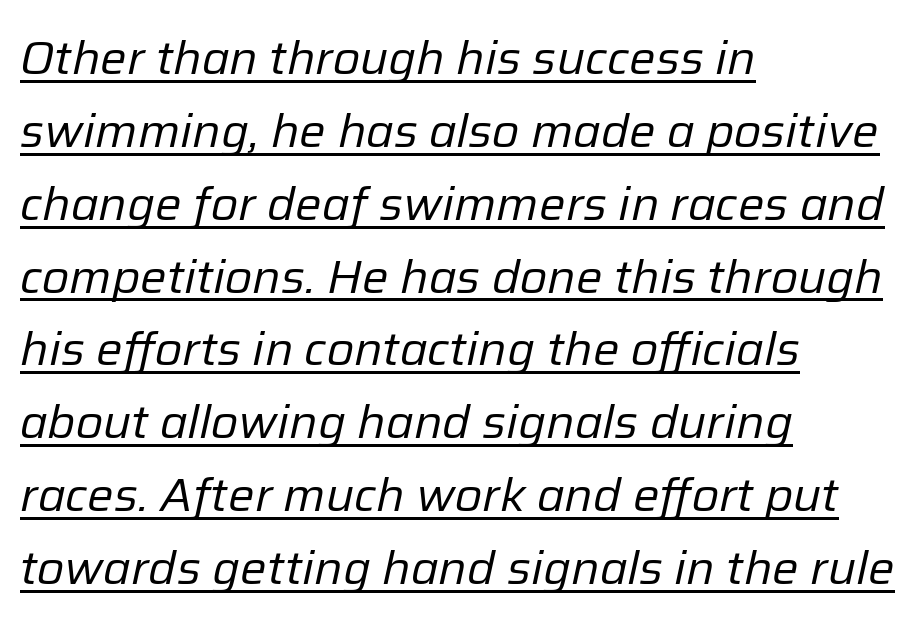
{"italic": "yes", "lean": "right", "slant_degrees": 12, "bold": "no", "weight": "regular", "width": "normal", "stroke_contrast": "low", "x_height": "medium", "monospaced": "no", "underline": "yes", "align": "left", "line_spacing": "normal", "line_spacing_ratio": 1.55, "letter_spacing": "normal", "letter_spacing_em": 0.0, "glyph_px": 47}
